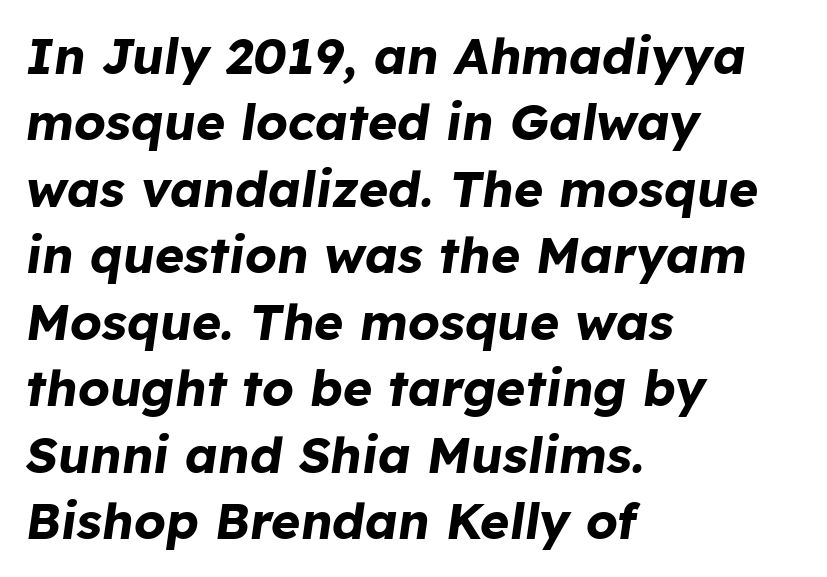
{"italic": "yes", "lean": "right", "slant_degrees": 8, "bold": "yes", "weight": "bold", "width": "normal", "stroke_contrast": "low", "x_height": "medium", "monospaced": "no", "underline": "no", "align": "left", "line_spacing": "normal", "line_spacing_ratio": 1.33, "letter_spacing": "normal", "letter_spacing_em": 0.0, "glyph_px": 50}
